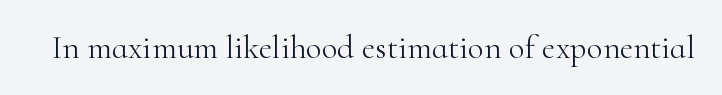
The image shows 33 px light serif type, upright; set normal letter spacing, not underlined; high stroke contrast and a small x-height.
